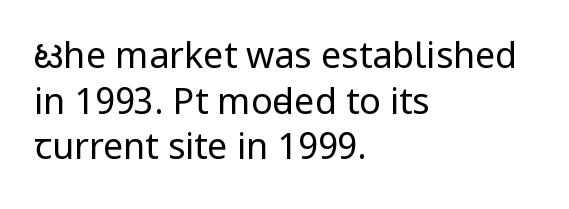
The typesetter chose a ragged-right arrangement here. Students, note that the glyphs here touch the page at normal intervals. Vertical stems look standard width or narrower in stroke. The gap between lines stays unmarked. The letters advance in unequal steps, a hallmark of proportional type. The letters stand straight up with perfectly vertical stems.
